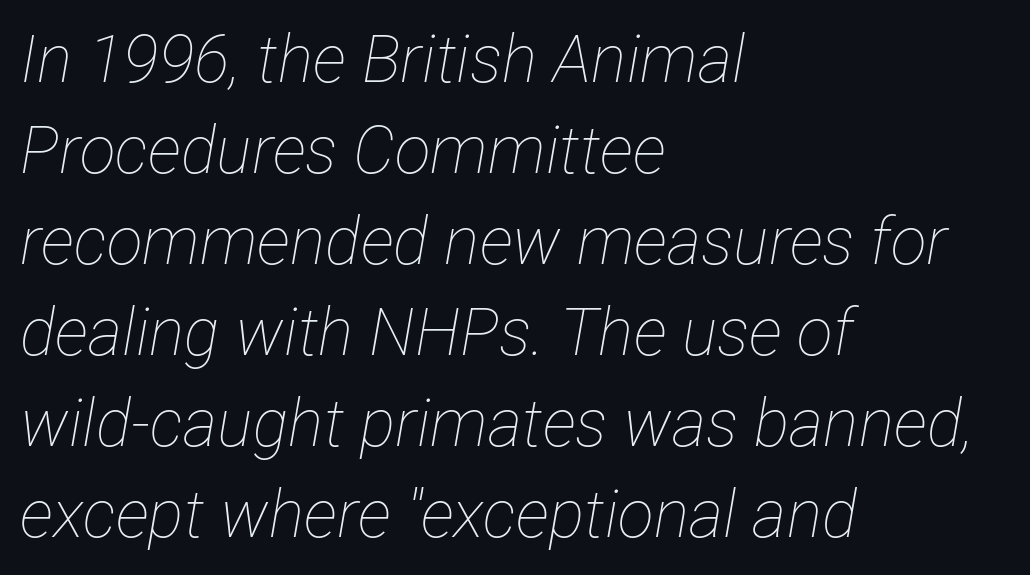
The image shows 66 px thin, condensed type, italic (leaning right); set left-aligned, normal line spacing (1.38x), normal letter spacing, not underlined; low stroke contrast and a medium x-height.
